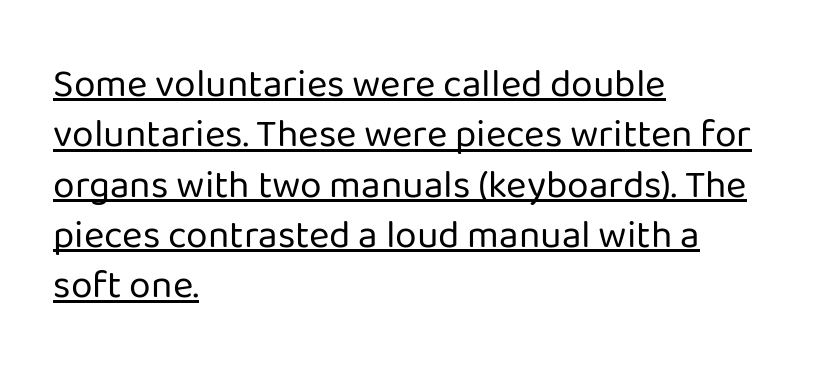
{"serif": "no", "italic": "no", "bold": "no", "weight": "regular", "width": "normal", "stroke_contrast": "low", "x_height": "medium", "monospaced": "no", "underline": "yes", "align": "left", "line_spacing": "normal", "line_spacing_ratio": 1.29, "letter_spacing": "normal", "letter_spacing_em": 0.0, "glyph_px": 39}
